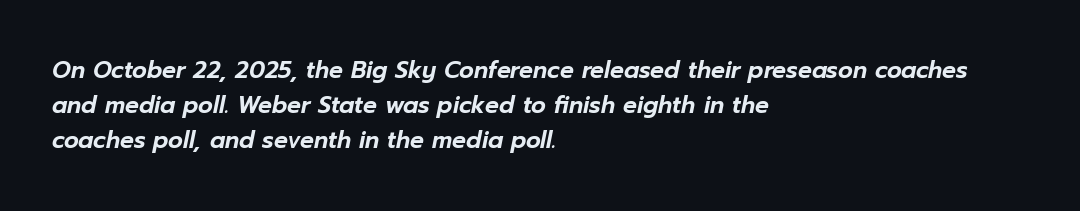
This rendering leaves character spacing at its baseline value. Honestly, the row spacing looks completely unremarkable. The ragged edge is on the right, which tells us the setting is flush left. Check under the words: just untouched page. In terms of posture, this sample is oblique.
